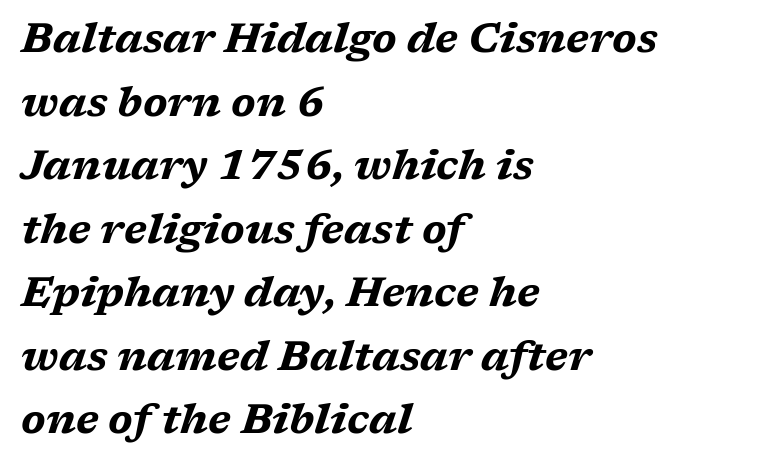
The image shows 41 px bold, wide type, italic (leaning right); set left-aligned, normal line spacing (1.55x), normal letter spacing, not underlined; medium stroke contrast and a medium x-height.
